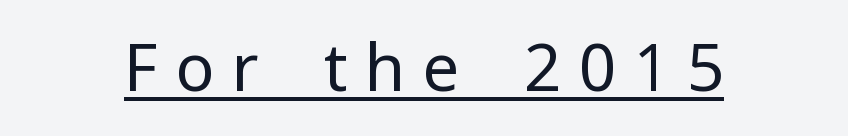
The image shows 65 px regular-weight sans-serif type, upright; set unusually wide letter spacing (+0.26 em), underlined; low stroke contrast and a medium x-height.
